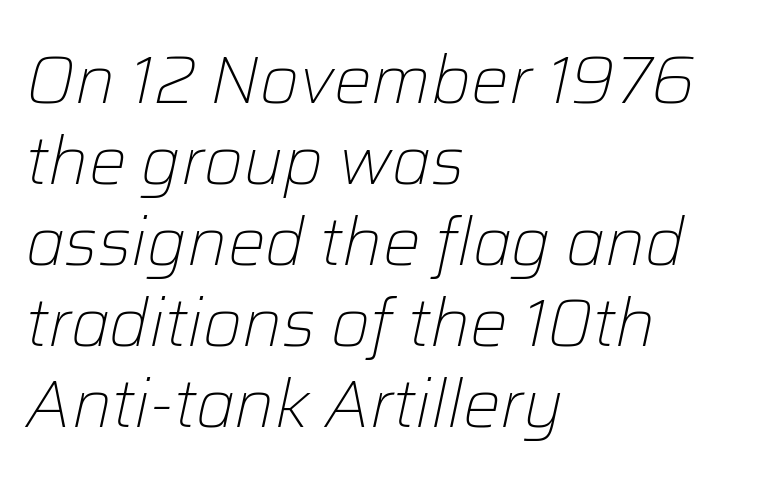
A typesetter would mark this as italic. Here the designer chose a conventional face with non-uniform glyph widths. Reading down the block, your eye returns to a fixed left position each line. The weight would be labelled regular, book, light, or lighter still. Honestly, the letter spacing is just normal — you wouldn't notice it. Honestly, there is no underline to notice here at all.
